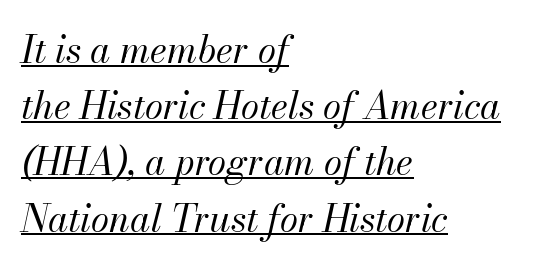
Q: Is the text bold? A: No.
Q: Is the text italic (slanted)? A: Yes, it leans right by about 13 degrees.
Q: Is the text underlined? A: Yes.
Q: How is the paragraph aligned? A: Left-aligned.
Q: Is the spacing between letters normal or unusually wide? A: Normal.
Q: Is the spacing between lines tight, normal or loose? A: Normal.
Q: Width (condensed, normal, or wide)? A: Normal.
Q: Stroke contrast? A: Medium.
Q: x-height? A: Small.
Q: Monospaced? A: No.
